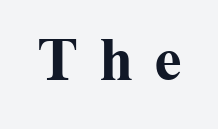
The image shows 62 px bold serif type, upright; set unusually wide letter spacing (+0.33 em), not underlined; medium stroke contrast and a medium x-height.
